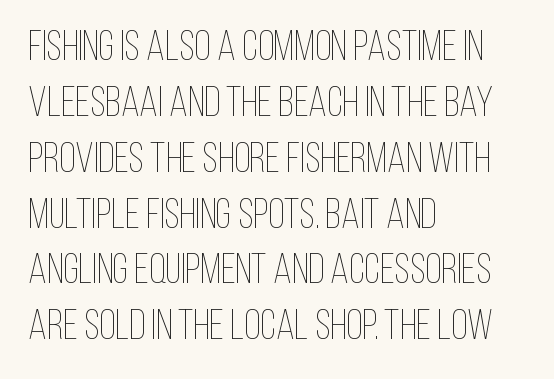
The image shows 42 px thin, condensed type, upright; set left-aligned, normal line spacing (1.33x), normal letter spacing, not underlined; low stroke contrast and a large x-height.
